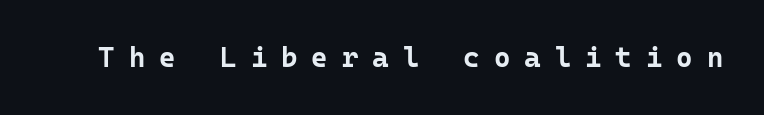
The image shows 28 px bold sans-serif type, upright, monospaced; set unusually wide letter spacing (+0.5 em), not underlined; low stroke contrast and a medium x-height.
